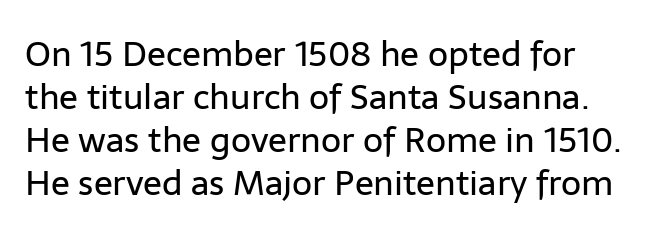
Q: Is the text bold? A: No.
Q: Is the text italic (slanted)? A: No, it is upright.
Q: Is the typeface a serif or a sans-serif typeface? A: Sans-serif.
Q: Is the text underlined? A: No.
Q: Is the spacing between letters normal or unusually wide? A: Normal.
Q: Width (condensed, normal, or wide)? A: Normal.
Q: Stroke contrast? A: Low.
Q: x-height? A: Medium.
Q: Monospaced? A: No.
